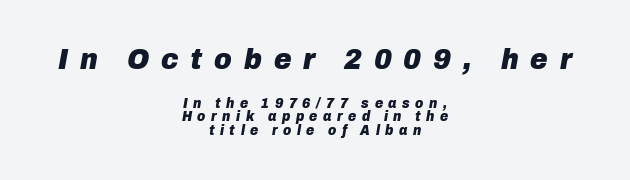
The image shows 30 px heavy type, italic (leaning right); set centered, tight line spacing (0.96x), unusually wide letter spacing (+0.4 em), not underlined; the first (top) block is 2.14x larger; low stroke contrast and a medium x-height.
